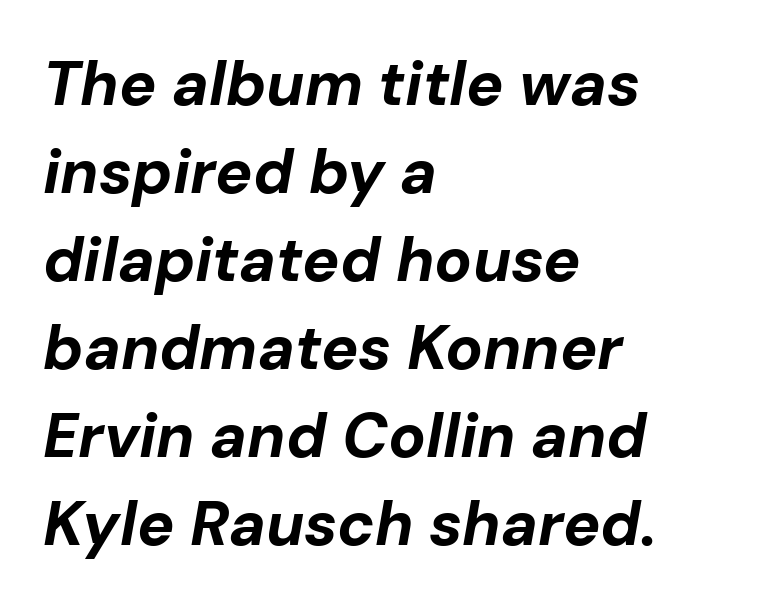
{"italic": "yes", "lean": "right", "slant_degrees": 10, "bold": "yes", "weight": "bold", "width": "normal", "stroke_contrast": "low", "x_height": "medium", "monospaced": "no", "underline": "no", "align": "left", "line_spacing": "normal", "line_spacing_ratio": 1.42, "letter_spacing": "normal", "letter_spacing_em": 0.0, "glyph_px": 62}
